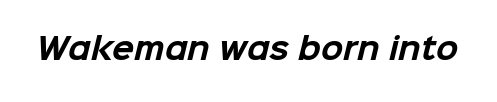
{"serif": "no", "bold": "yes", "weight": "bold", "width": "normal", "stroke_contrast": "low", "x_height": "medium", "monospaced": "no", "underline": "no", "letter_spacing": "normal", "letter_spacing_em": 0.0, "glyph_px": 29}
